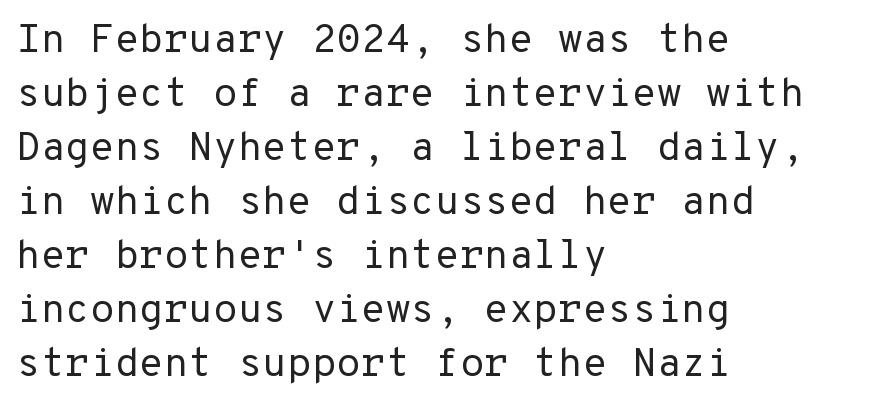
The image shows 40 px regular-weight sans-serif type, upright; set left-aligned, normal line spacing (1.35x), normal letter spacing, not underlined; low stroke contrast and a medium x-height.
